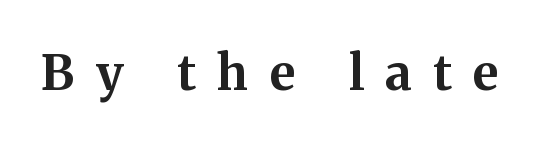
Here the designer chose a conventional face with non-uniform glyph widths. If you drew a line through each stem, it would be perfectly vertical. Classification — serif. Spacing between characters has been opened up far beyond the box default. Descenders hang freely into open space.
